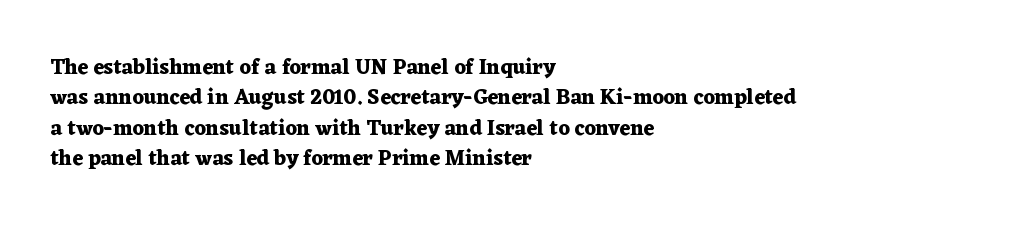
{"italic": "no", "bold": "yes", "underline": "no", "align": "left", "line_spacing": "normal", "line_spacing_ratio": 1.45, "letter_spacing": "normal", "letter_spacing_em": 0.0, "glyph_px": 21}
